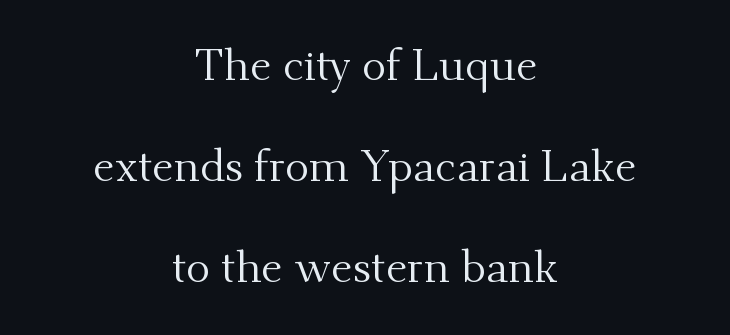
Note: serifs present on the glyphs. Casual observation: everything's sitting right in the middle. Reading down the column, the eye jumps a long way to each next line. Has an underline been added? It has not. Caption: face not bold, strokes unweighted.
